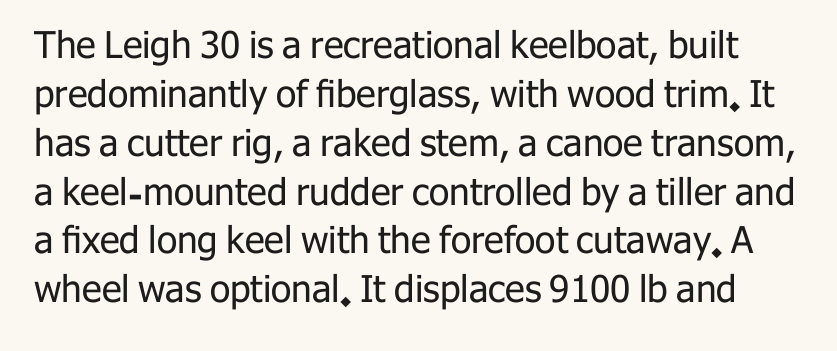
Q: Is the text bold? A: No.
Q: Is the text italic (slanted)? A: No, it is upright.
Q: Is the typeface a serif or a sans-serif typeface? A: Sans-serif.
Q: Is the text underlined? A: No.
Q: Is the spacing between letters normal or unusually wide? A: Normal.
Q: Is the spacing between lines tight, normal or loose? A: Normal.
Q: Width (condensed, normal, or wide)? A: Normal.
Q: Stroke contrast? A: Low.
Q: x-height? A: Medium.
Q: Monospaced? A: No.
